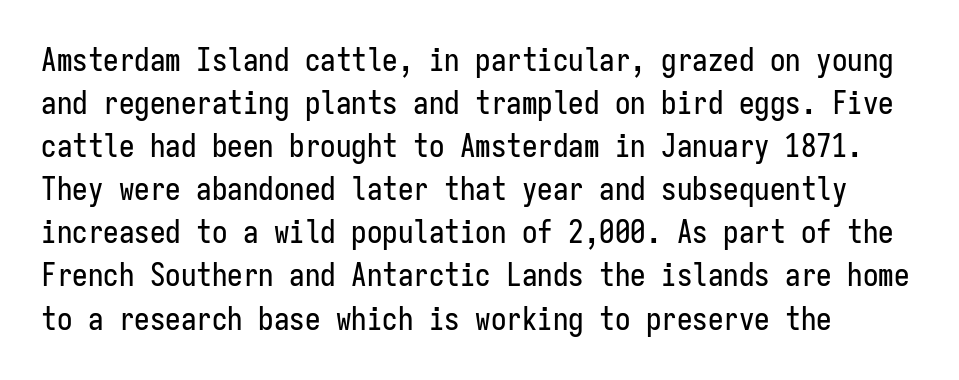
The image shows 31 px condensed sans-serif type, upright, monospaced; set normal line spacing (1.39x), normal letter spacing, not underlined; low stroke contrast and a medium x-height.
